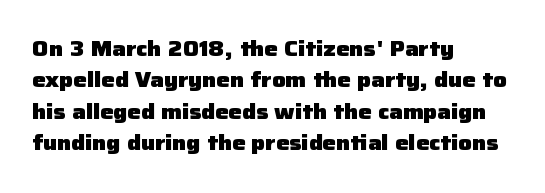
The image shows 21 px bold type, upright; set left-aligned, normal line spacing (1.5x), normal letter spacing, not underlined.
